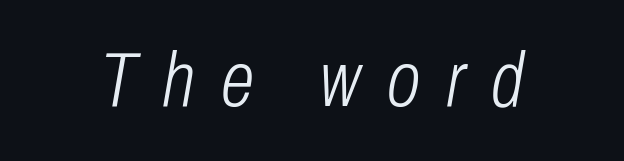
The image shows 77 px light, condensed type, italic (leaning right); set unusually wide letter spacing (+0.34 em), not underlined; low stroke contrast and a medium x-height.
